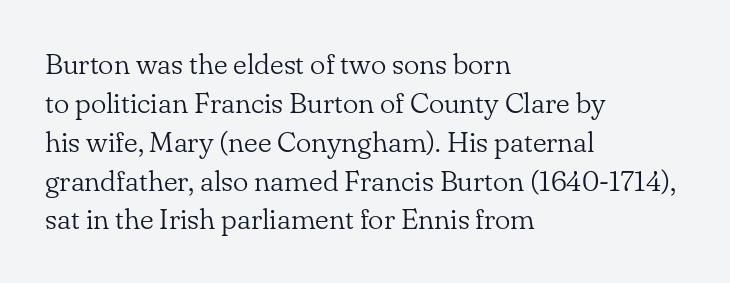
Q: Is the text bold? A: No.
Q: Is the text italic (slanted)? A: No, it is upright.
Q: Is the typeface a serif or a sans-serif typeface? A: Serif.
Q: Is the text underlined? A: No.
Q: How is the paragraph aligned? A: Left-aligned.
Q: Is the spacing between letters normal or unusually wide? A: Normal.
Q: Is the spacing between lines tight, normal or loose? A: Normal.
Q: Width (condensed, normal, or wide)? A: Normal.
Q: Stroke contrast? A: Low.
Q: x-height? A: Small.
Q: Monospaced? A: No.
